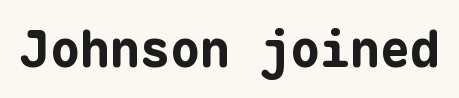
This sample has the even, mechanical cadence of fixed-width lettering. No italicization has been applied; the sample stays upright. Caption: standard tracking, unaltered. A full-strength bold gives these letters their thick strokes.
